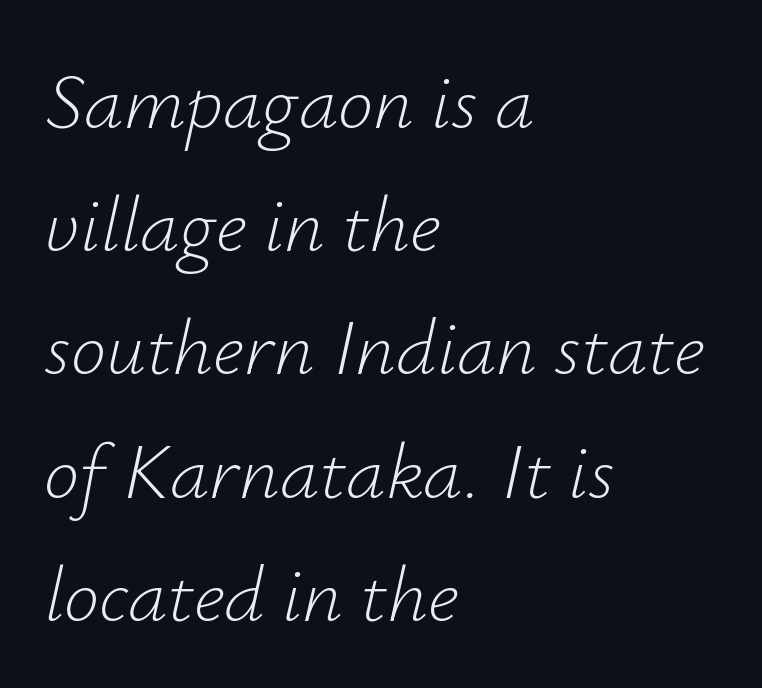
The image shows 79 px light type, italic (leaning right); set left-aligned, normal line spacing (1.56x), normal letter spacing, not underlined; low stroke contrast and a small x-height.
